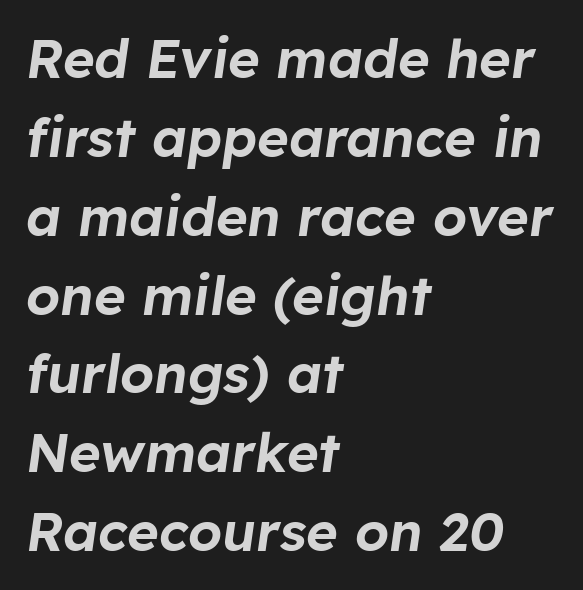
The image shows 54 px text type, italic (leaning right); set left-aligned, normal line spacing (1.46x), normal letter spacing, not underlined; low stroke contrast and a medium x-height.
